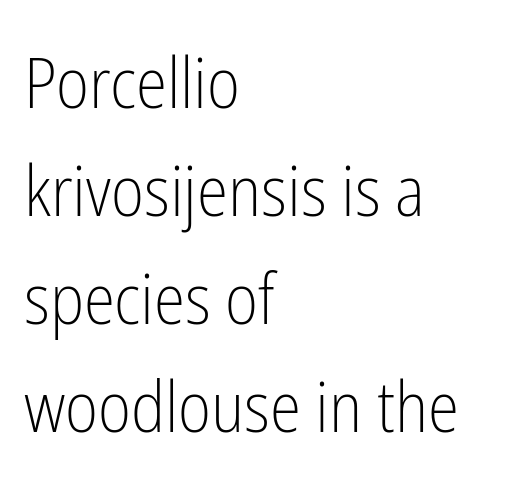
The image shows 71 px light, condensed sans-serif type, upright; set left-aligned, normal line spacing (1.52x), normal letter spacing, not underlined; low stroke contrast and a medium x-height.
